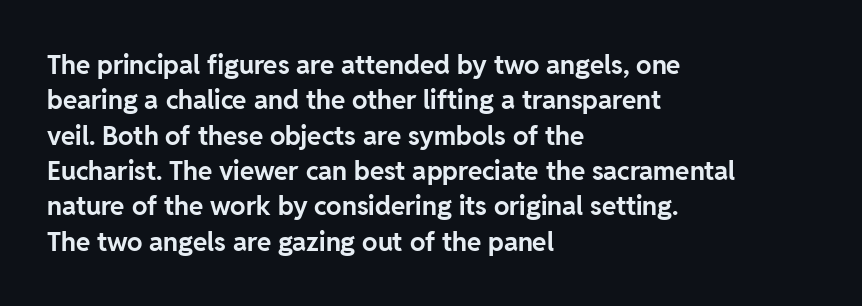
Normally led — the rows are evenly, conventionally spaced. A roman cut, with each character standing at attention. The gaps between neighbouring characters are ordinary and unremarkable. The words here are not underlined. Left-aligned paragraph, ragged on the right. The typesetting leans heavy: a genuine bold.
